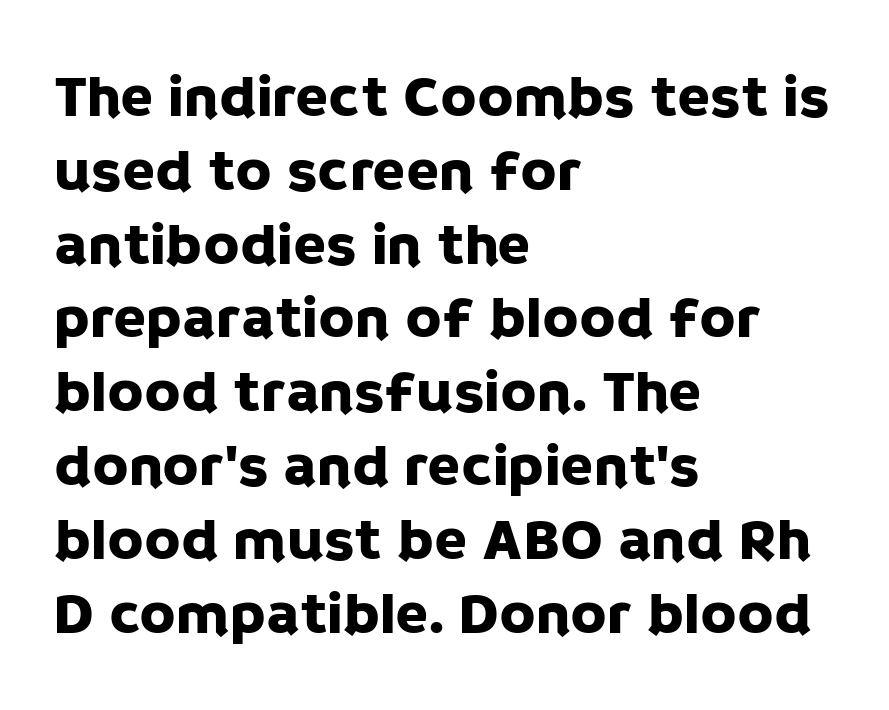
{"serif": "no", "italic": "no", "width": "normal", "stroke_contrast": "low", "x_height": "large", "monospaced": "no", "underline": "no", "align": "left", "line_spacing_ratio": 1.23, "letter_spacing": "normal", "letter_spacing_em": 0.0, "glyph_px": 60}
